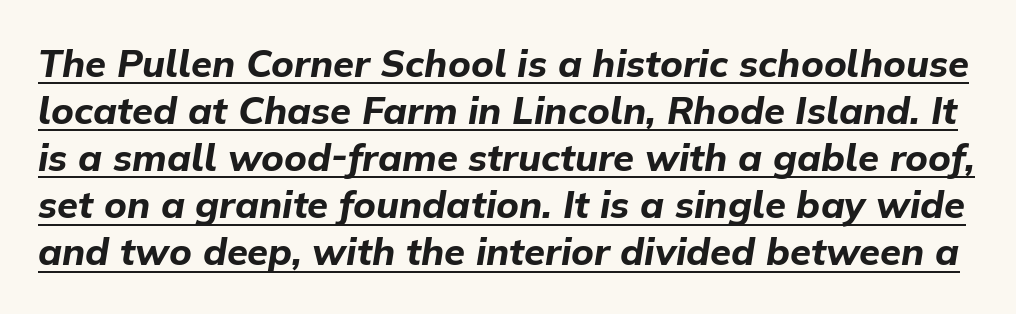
The image shows 38 px bold type, italic (leaning right); set line spacing 1.24x, normal letter spacing, underlined; low stroke contrast and a medium x-height.
